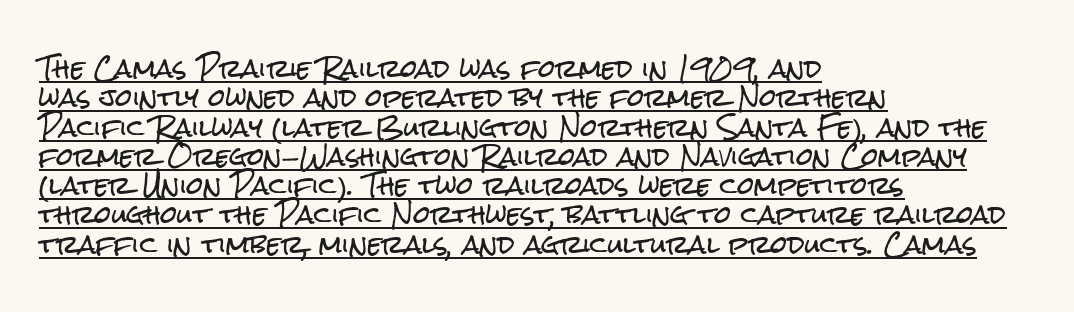
Q: Is the text italic (slanted)? A: No, it is upright.
Q: Is the text underlined? A: Yes.
Q: How is the paragraph aligned? A: Left-aligned.
Q: Is the spacing between letters normal or unusually wide? A: Normal.
